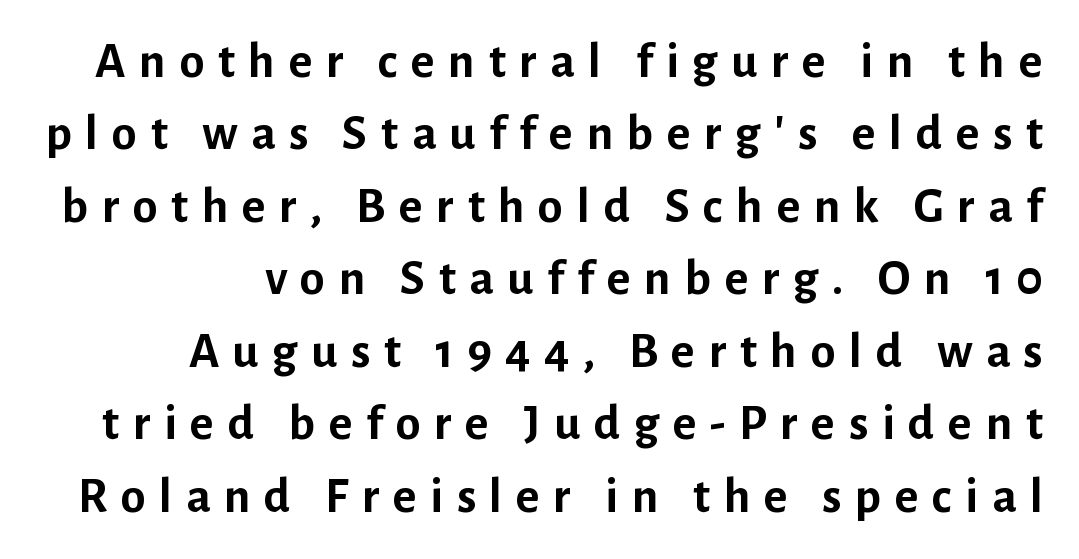
Q: Is the text bold? A: Yes.
Q: Is the text italic (slanted)? A: No, it is upright.
Q: Is the typeface a serif or a sans-serif typeface? A: Sans-serif.
Q: Is the text underlined? A: No.
Q: How is the paragraph aligned? A: Right-aligned.
Q: Is the spacing between letters normal or unusually wide? A: Unusually wide.
Q: Is the spacing between lines tight, normal or loose? A: Normal.
Q: Width (condensed, normal, or wide)? A: Normal.
Q: Stroke contrast? A: Low.
Q: x-height? A: Medium.
Q: Monospaced? A: No.
